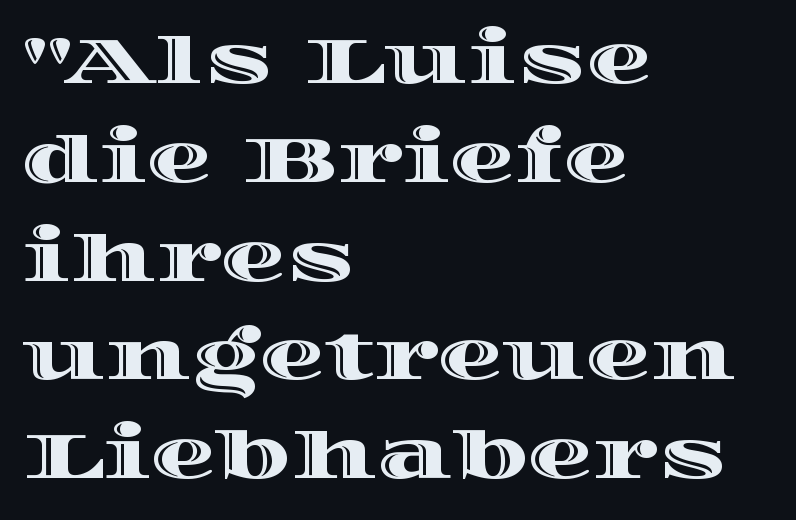
The image shows 65 px wide type, upright; set left-aligned, normal line spacing (1.52x), normal letter spacing, not underlined; a large x-height.
